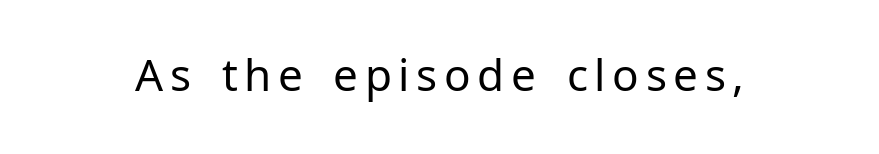
Q: Is the text bold? A: No.
Q: Is the text italic (slanted)? A: No, it is upright.
Q: Is the typeface a serif or a sans-serif typeface? A: Sans-serif.
Q: Is the text underlined? A: No.
Q: Width (condensed, normal, or wide)? A: Normal.
Q: Stroke contrast? A: Low.
Q: x-height? A: Medium.
Q: Monospaced? A: No.
